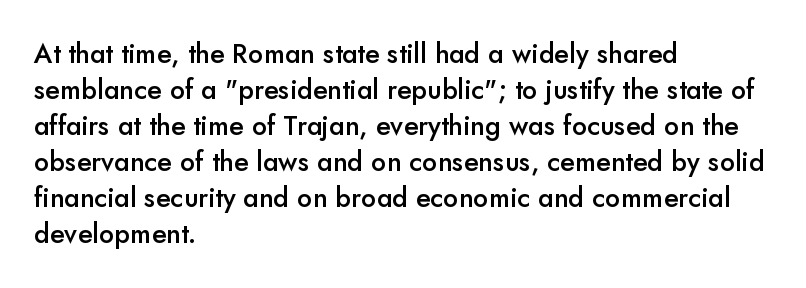
Does extra space separate the letters? No, they use regular spacing. Evenly set lines give the paragraph a standard silhouette. Nobody drew a line under any word here. Notice the strokes are somewhat thickened but not fully heavy: this is a semibold. Layout note: lines flush left.
